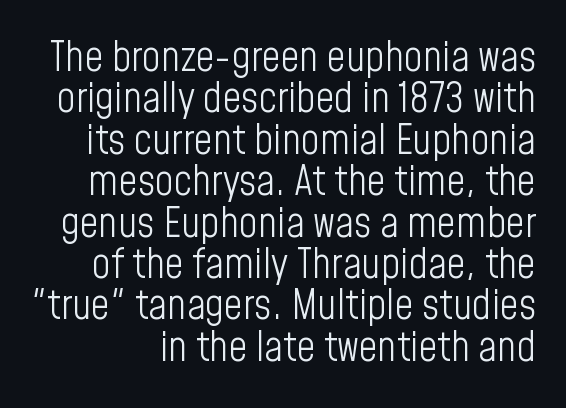
{"serif": "no", "italic": "no", "bold": "no", "weight": "light", "width": "condensed", "stroke_contrast": "low", "x_height": "medium", "monospaced": "no", "underline": "no", "line_spacing": "tight", "line_spacing_ratio": 1.01, "letter_spacing": "normal", "letter_spacing_em": 0.0, "glyph_px": 41}
